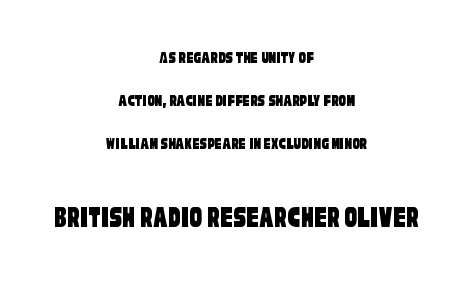
Airy leading. Between these two stacked blocks, the lower one wins on size. Note the varied advance widths — an 'i' is clearly narrower than an 'm'. Each line is balanced around a shared central axis. Observe the absence of serifs on each vertical stroke in this sample. Clear beneath every line of the passage.
